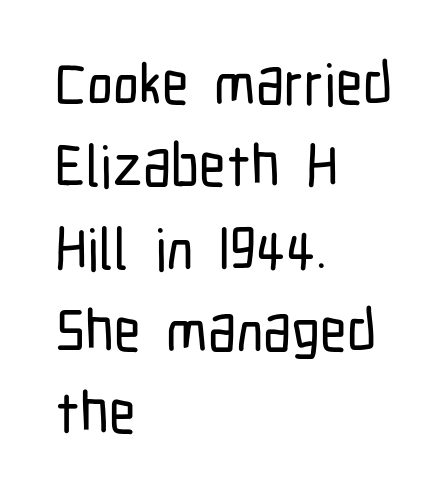
Q: Is the text italic (slanted)? A: No, it is upright.
Q: Is the typeface a serif or a sans-serif typeface? A: Sans-serif.
Q: Is the text underlined? A: No.
Q: How is the paragraph aligned? A: Left-aligned.
Q: Is the spacing between letters normal or unusually wide? A: Normal.
Q: Is the spacing between lines tight, normal or loose? A: Normal.
Q: Width (condensed, normal, or wide)? A: Condensed.
Q: Stroke contrast? A: Low.
Q: x-height? A: Medium.
Q: Monospaced? A: No.
